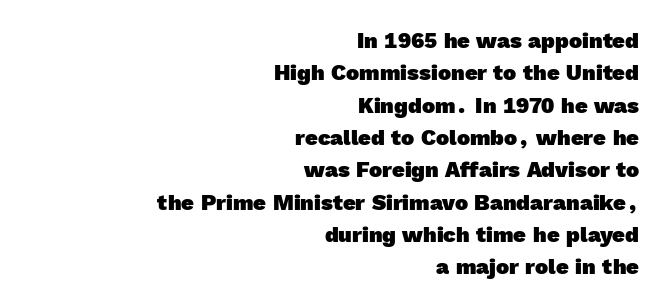
Q: Is the text bold? A: Yes.
Q: Is the text underlined? A: No.
Q: How is the paragraph aligned? A: Right-aligned.
Q: Is the spacing between letters normal or unusually wide? A: Normal.
Q: Is the spacing between lines tight, normal or loose? A: Normal.
